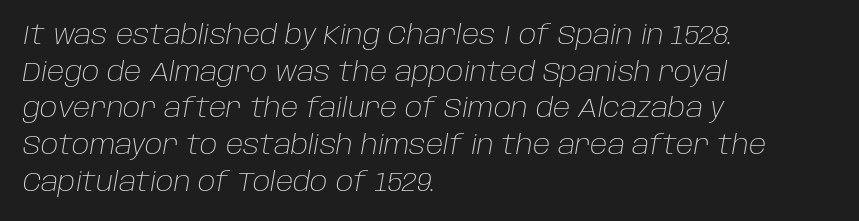
{"italic": "yes", "lean": "right", "slant_degrees": 10, "bold": "no", "underline": "no", "align": "left", "line_spacing": "normal", "line_spacing_ratio": 1.41, "letter_spacing": "normal", "letter_spacing_em": 0.0, "glyph_px": 26}
